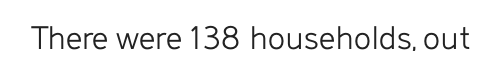
Each letter's strokes conclude bluntly, with no projecting serifs. Does the lettering tilt? It doesn't — this is upright. These lines are rendered in a variable-pitch font. The space directly below the letters is spotless.
